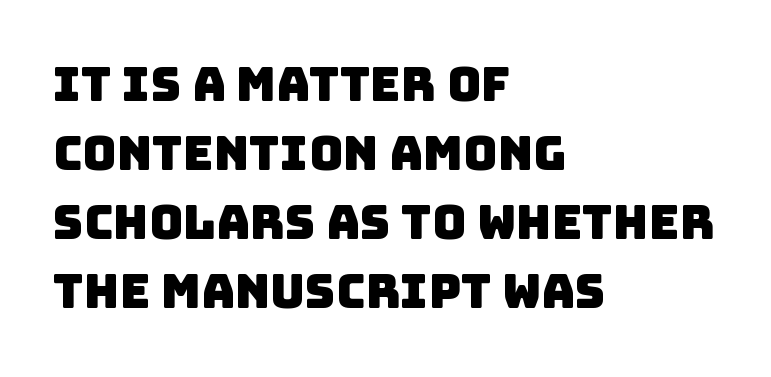
Note the varied advance widths — an 'i' is clearly narrower than an 'm'. Is the letter spacing exaggerated? No — it looks like the ordinary default. Line starts are locked; line ends wander. Each letter's strokes conclude bluntly, with no projecting serifs. The string is rendered with underlining switched off. This block has exactly the height ordinary leading produces.
